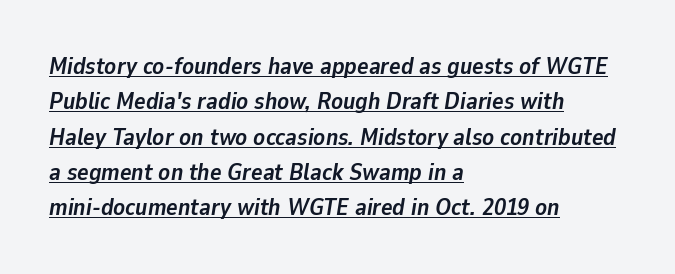
Q: Is the text bold? A: Yes.
Q: Is the text italic (slanted)? A: Yes, it leans right by about 9 degrees.
Q: Is the text underlined? A: Yes.
Q: How is the paragraph aligned? A: Left-aligned.
Q: Is the spacing between letters normal or unusually wide? A: Normal.
Q: Is the spacing between lines tight, normal or loose? A: Normal.
